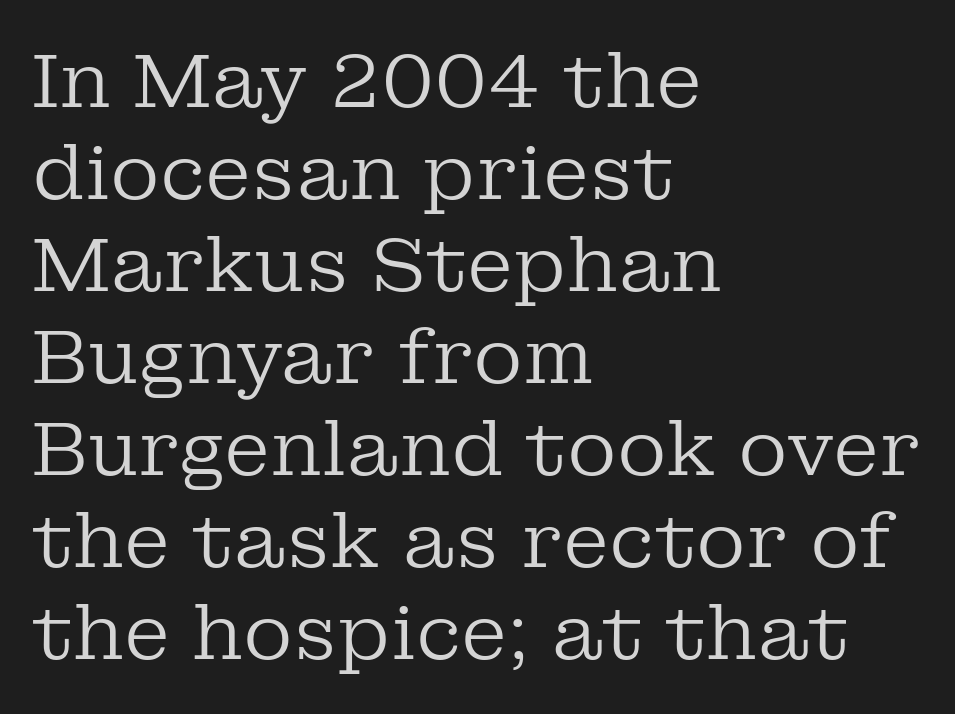
Q: Is the text bold? A: No.
Q: Is the text italic (slanted)? A: No, it is upright.
Q: Is the typeface a serif or a sans-serif typeface? A: Serif.
Q: Is the text underlined? A: No.
Q: How is the paragraph aligned? A: Left-aligned.
Q: Is the spacing between letters normal or unusually wide? A: Normal.
Q: Width (condensed, normal, or wide)? A: Normal.
Q: Stroke contrast? A: Low.
Q: x-height? A: Medium.
Q: Monospaced? A: No.
